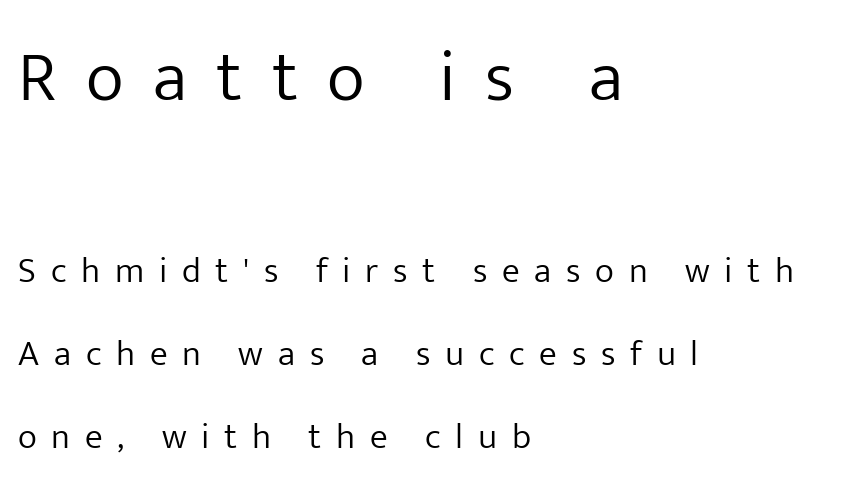
{"serif": "no", "italic": "no", "bold": "no", "weight": "light", "width": "normal", "stroke_contrast": "low", "x_height": "medium", "monospaced": "no", "underline": "no", "align": "left", "line_spacing": "loose", "line_spacing_ratio": 2.3, "letter_spacing": "wide", "letter_spacing_em": 0.41, "larger_block": "first", "size_ratio": 2.0, "glyph_px": 72}
